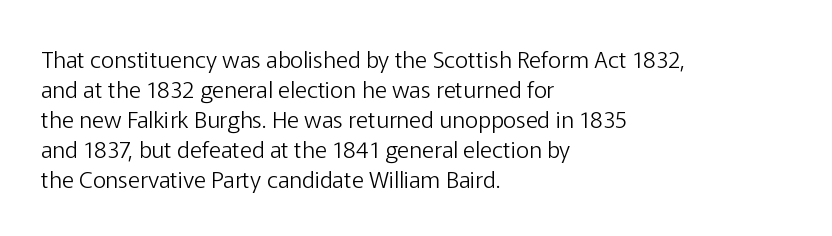
The image shows 23 px text type, upright; set left-aligned, normal line spacing (1.3x), normal letter spacing, not underlined.
